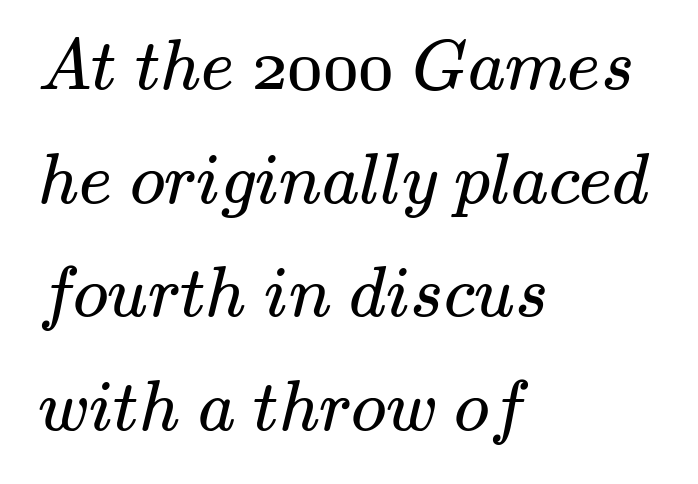
Type without underlining. The setting favours the left margin, as ordinary paragraphs usually do. Nobody touched the tracking dial on this one. Compared with typical paragraphs, the rows here are spaced about the same. Serifs: yes, visible at the terminals of the letterforms.
